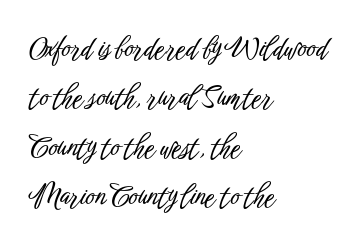
The image shows 28 px condensed sans-serif type; set left-aligned, line spacing 1.76x, normal letter spacing, not underlined; low stroke contrast and a medium x-height.
